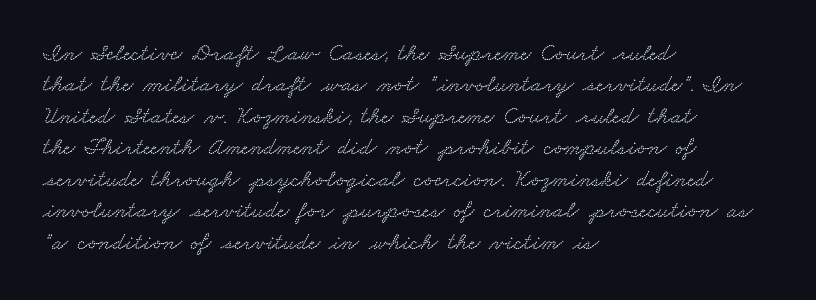
Q: Is the text underlined? A: No.
Q: How is the paragraph aligned? A: Left-aligned.
Q: Is the spacing between letters normal or unusually wide? A: Normal.
Q: Is the spacing between lines tight, normal or loose? A: Normal.
